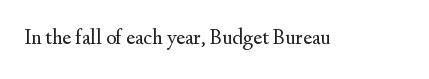
{"italic": "no", "bold": "no", "underline": "no", "letter_spacing": "normal", "letter_spacing_em": 0.0, "glyph_px": 22}
